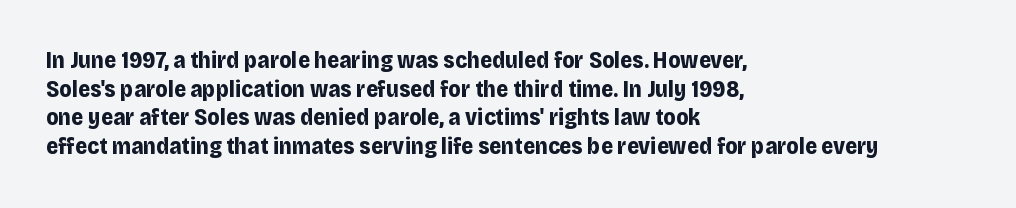
The image shows 23 px bold type, upright; set left-aligned, normal line spacing (1.25x), normal letter spacing, not underlined.
